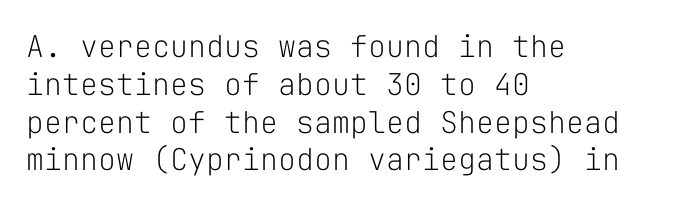
{"serif": "no", "italic": "no", "bold": "no", "weight": "light", "width": "normal", "stroke_contrast": "low", "x_height": "medium", "monospaced": "yes", "underline": "no", "align": "left", "line_spacing": "normal", "line_spacing_ratio": 1.26, "letter_spacing": "normal", "letter_spacing_em": 0.0, "glyph_px": 30}
